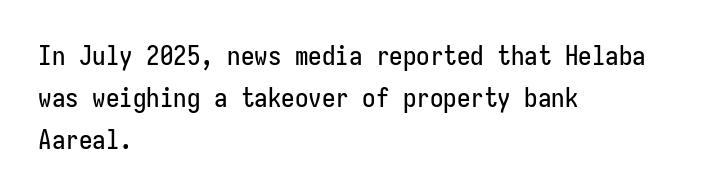
The image shows 27 px text type, upright; set left-aligned, normal line spacing (1.56x), normal letter spacing, not underlined.
